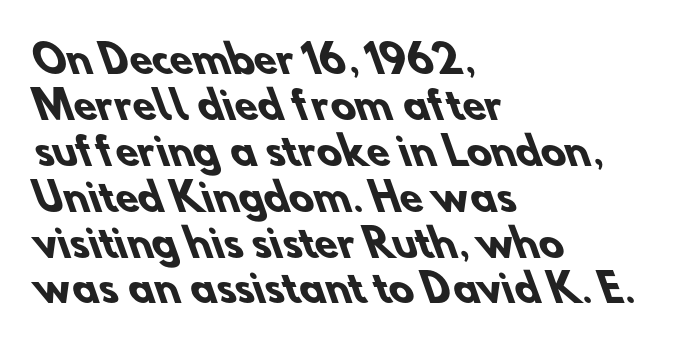
{"serif": "no", "bold": "yes", "weight": "heavy", "width": "normal", "stroke_contrast": "low", "x_height": "small", "monospaced": "no", "underline": "no", "align": "left", "line_spacing_ratio": 1.24, "letter_spacing": "normal", "letter_spacing_em": 0.0, "glyph_px": 37}
